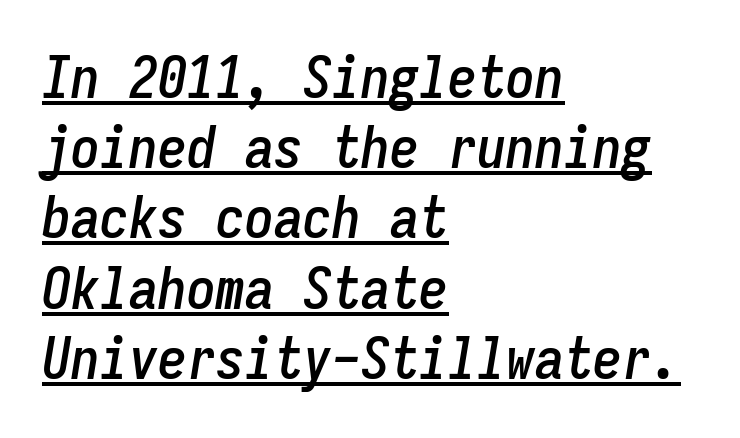
{"italic": "yes", "lean": "right", "slant_degrees": 9, "width": "condensed", "stroke_contrast": "low", "x_height": "medium", "monospaced": "yes", "underline": "yes", "align": "left", "line_spacing_ratio": 1.21, "letter_spacing": "normal", "letter_spacing_em": 0.0, "glyph_px": 58}
